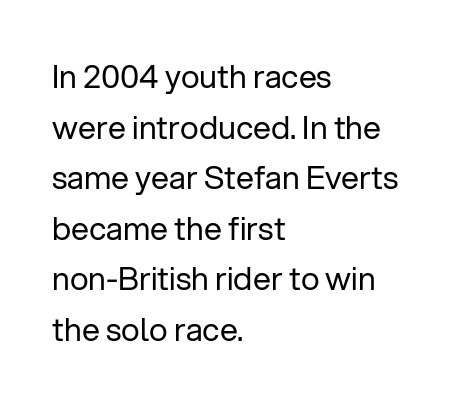
{"serif": "no", "italic": "no", "bold": "no", "weight": "regular", "width": "normal", "stroke_contrast": "low", "x_height": "medium", "monospaced": "no", "underline": "no", "align": "left", "line_spacing": "normal", "line_spacing_ratio": 1.58, "letter_spacing": "normal", "letter_spacing_em": 0.0, "glyph_px": 32}
